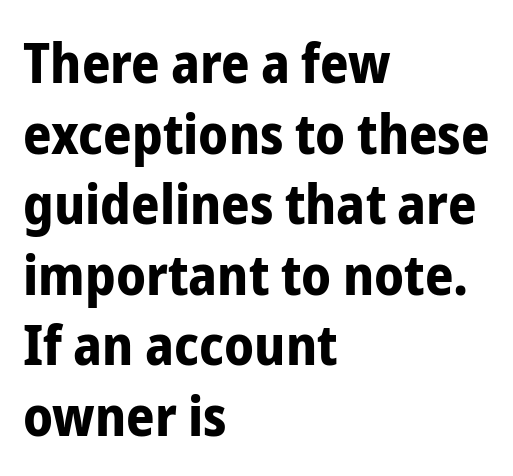
{"serif": "no", "italic": "no", "bold": "yes", "weight": "bold", "width": "condensed", "stroke_contrast": "low", "x_height": "medium", "monospaced": "no", "underline": "no", "align": "left", "line_spacing": "normal", "line_spacing_ratio": 1.26, "letter_spacing": "normal", "letter_spacing_em": 0.0, "glyph_px": 56}
